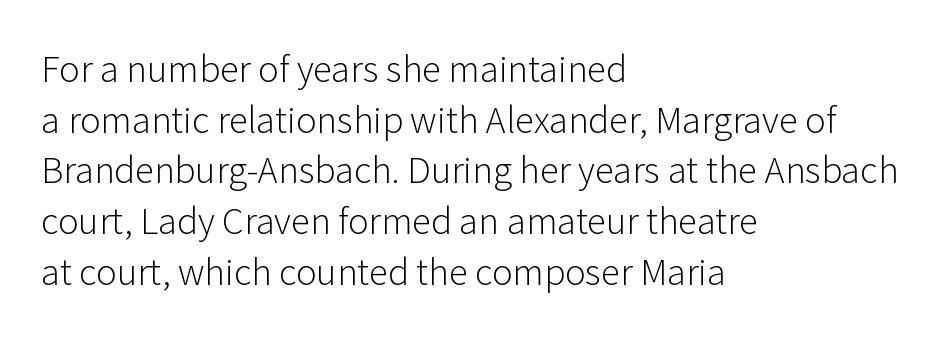
You can tell from the bare stems that sans-serif type was used. Think of a printed novel: that variable character pitch is what you see here. Typeset ragged right — the left edge is the straight one. Tracking here is standard; glyphs follow each other at the usual distance. Rule under the text: the space is simply empty. Is the type heavy? It reads as light-to-regular instead.
